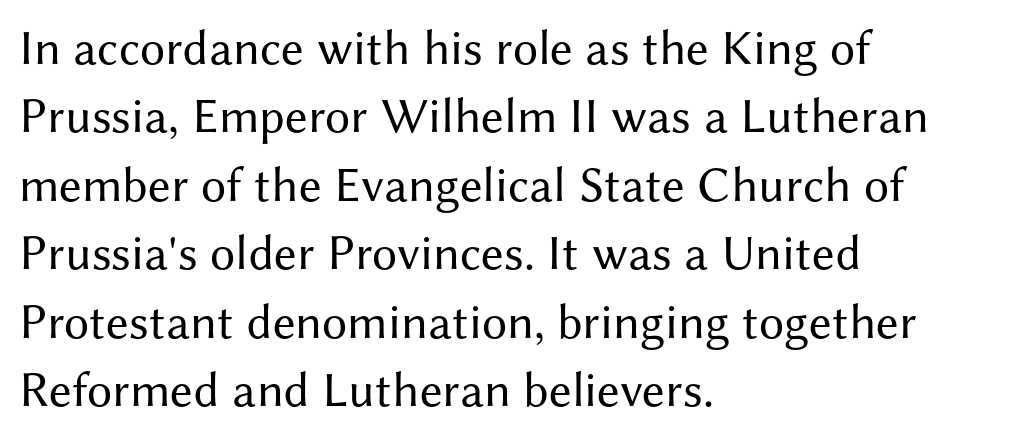
Q: Is the text bold? A: No.
Q: Is the text italic (slanted)? A: No, it is upright.
Q: Is the typeface a serif or a sans-serif typeface? A: Sans-serif.
Q: Is the text underlined? A: No.
Q: How is the paragraph aligned? A: Left-aligned.
Q: Is the spacing between letters normal or unusually wide? A: Normal.
Q: Is the spacing between lines tight, normal or loose? A: Normal.
Q: Width (condensed, normal, or wide)? A: Normal.
Q: Stroke contrast? A: Medium.
Q: x-height? A: Medium.
Q: Monospaced? A: No.
